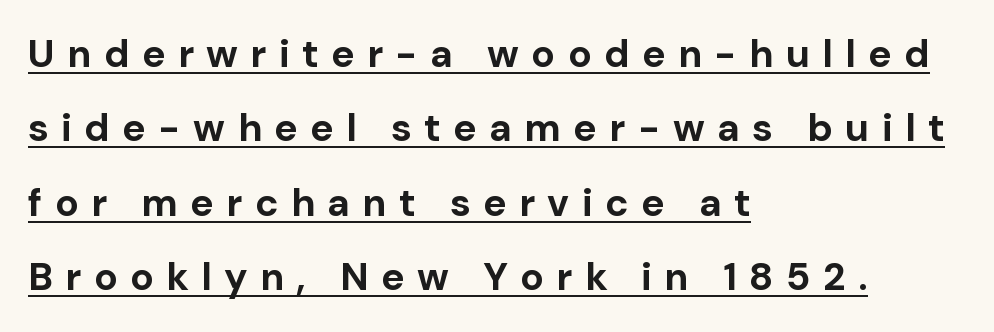
{"serif": "no", "italic": "no", "bold": "yes", "weight": "bold", "width": "normal", "stroke_contrast": "low", "x_height": "medium", "monospaced": "no", "underline": "yes", "align": "left", "line_spacing": "loose", "line_spacing_ratio": 1.91, "letter_spacing": "wide", "letter_spacing_em": 0.32, "glyph_px": 39}
